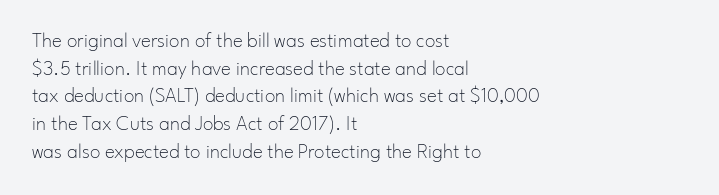
{"italic": "no", "bold": "no", "underline": "no", "align": "left", "line_spacing": "normal", "line_spacing_ratio": 1.32, "letter_spacing": "normal", "letter_spacing_em": 0.0, "glyph_px": 21}
